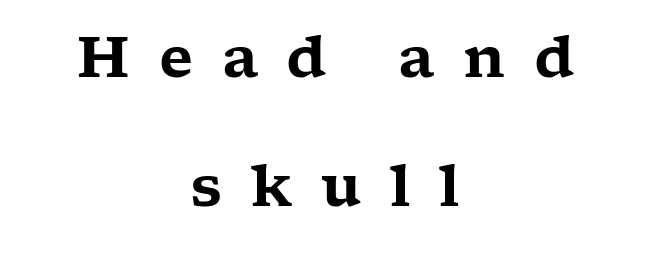
This block would shrink considerably if given ordinary leading; it's expanded now. Students, note that the glyphs here are deliberately spaced far apart. Layout note: lines centered. You could not count columns in this text — the font is proportionally spaced.
